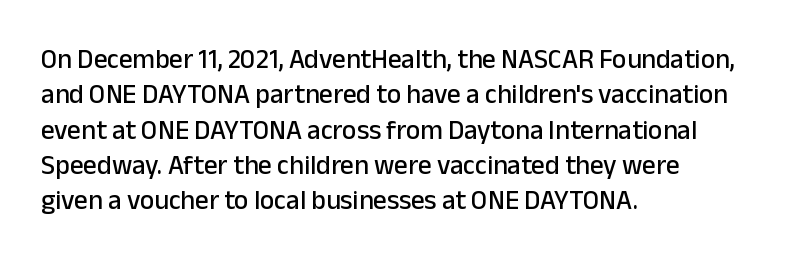
Interline gaps are of average width in this sample. The axis of the letterforms is exactly vertical. Casual observation: everything's shoved over to the left. These lines keep a tight, regular rhythm from letter to letter. Unmarked baselines from the first word to the last.
